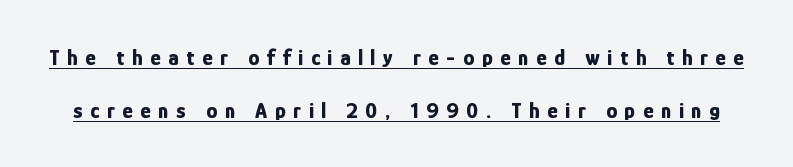
Q: Is the text bold? A: Yes.
Q: Is the text italic (slanted)? A: No, it is upright.
Q: Is the text underlined? A: Yes.
Q: Is the spacing between letters normal or unusually wide? A: Unusually wide.
Q: Is the spacing between lines tight, normal or loose? A: Loose.
